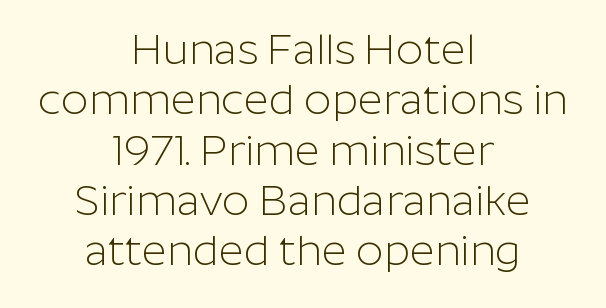
Q: Is the text bold? A: No.
Q: Is the text italic (slanted)? A: No, it is upright.
Q: Is the typeface a serif or a sans-serif typeface? A: Sans-serif.
Q: Is the text underlined? A: No.
Q: How is the paragraph aligned? A: Centered.
Q: Is the spacing between letters normal or unusually wide? A: Normal.
Q: Width (condensed, normal, or wide)? A: Normal.
Q: Stroke contrast? A: Low.
Q: x-height? A: Medium.
Q: Monospaced? A: No.
